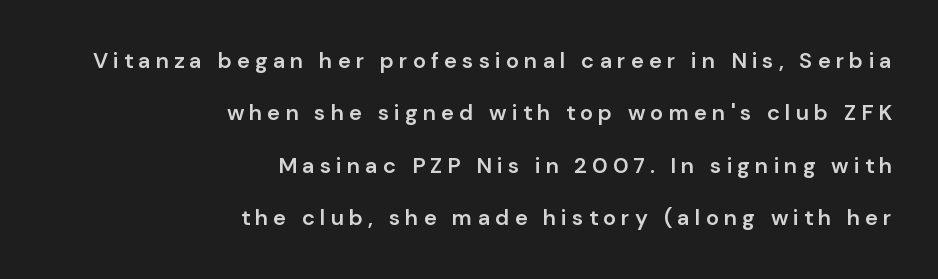
Q: Is the text bold? A: Semi-bold.
Q: Is the text italic (slanted)? A: No, it is upright.
Q: Is the text underlined? A: No.
Q: How is the paragraph aligned? A: Right-aligned.
Q: Is the spacing between letters normal or unusually wide? A: Unusually wide.
Q: Is the spacing between lines tight, normal or loose? A: Loose.
